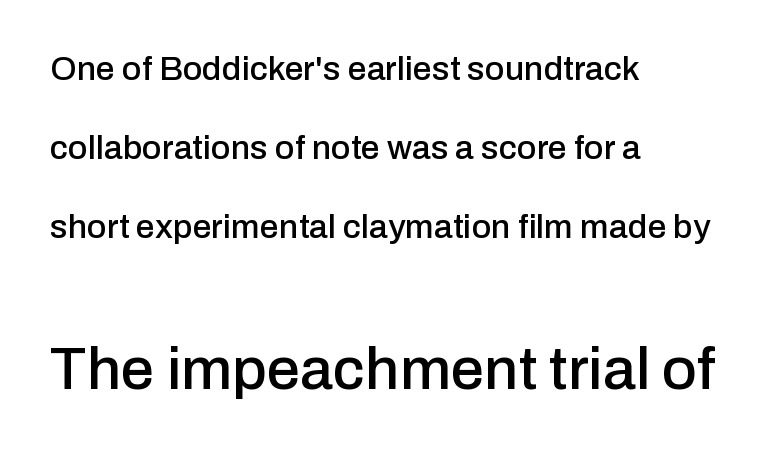
The image shows 60 px sans-serif type, upright; set left-aligned, loose line spacing (2.33x), normal letter spacing, not underlined; the second (bottom) block is 1.76x larger; low stroke contrast and a medium x-height.
